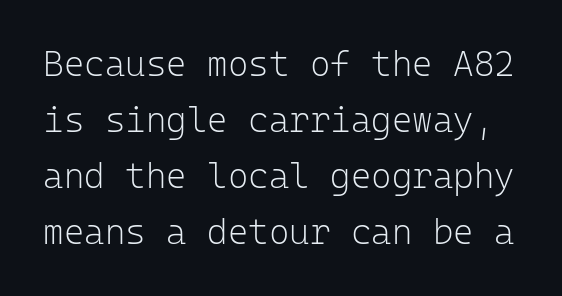
Baseline-to-baseline distance is the conventional proportion of letter height. Each row of text sits above clean, open space. The tracking reads as untouched default to a designer's eye. You can tell it's not italic because the verticals are truly vertical.
